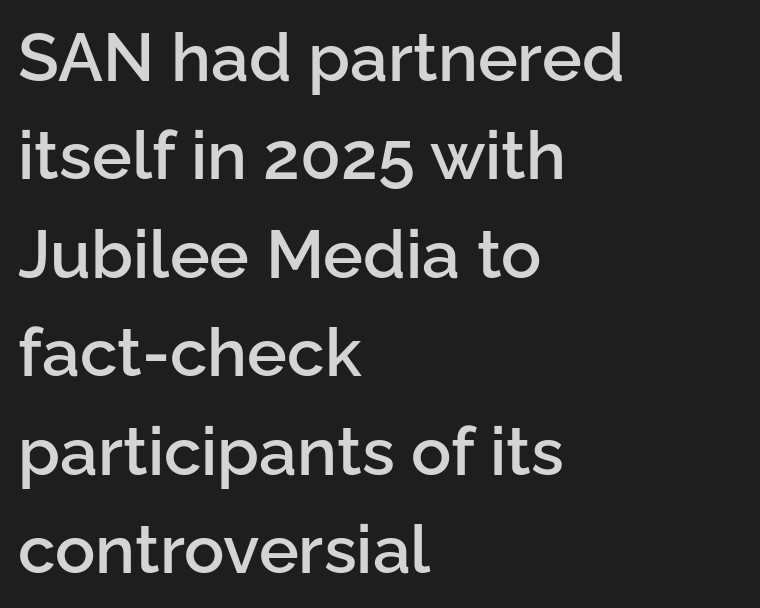
{"serif": "no", "italic": "no", "bold": "semi", "weight": "semibold", "width": "normal", "stroke_contrast": "low", "x_height": "medium", "monospaced": "no", "underline": "no", "align": "left", "line_spacing": "normal", "line_spacing_ratio": 1.47, "letter_spacing": "normal", "letter_spacing_em": 0.0, "glyph_px": 67}
